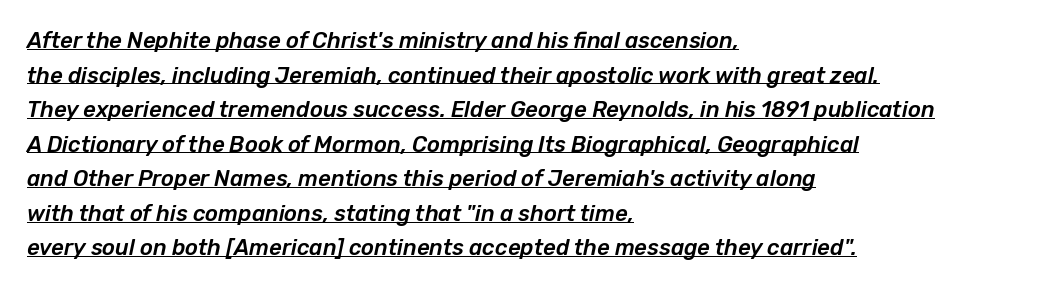
{"italic": "yes", "lean": "right", "slant_degrees": 12, "underline": "yes", "align": "left", "line_spacing": "normal", "line_spacing_ratio": 1.57, "letter_spacing": "normal", "letter_spacing_em": 0.0, "glyph_px": 22}
